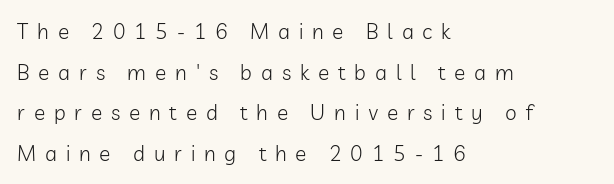
Q: Is the text bold? A: No.
Q: Is the text italic (slanted)? A: No, it is upright.
Q: Is the text underlined? A: No.
Q: How is the paragraph aligned? A: Left-aligned.
Q: Is the spacing between letters normal or unusually wide? A: Unusually wide.
Q: Is the spacing between lines tight, normal or loose? A: Loose.
